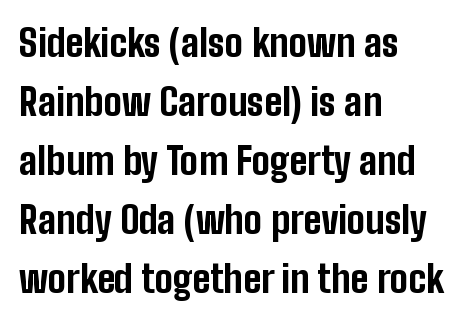
Caption: multi-line text, flush left, ragged right. Compared with typical paragraphs, the rows here are spaced about the same. The letters stand upright; this is a roman face. The typesetting leans heavy: a genuine bold. What stands out about the letter spacing? Nothing — it is the standard amount.
